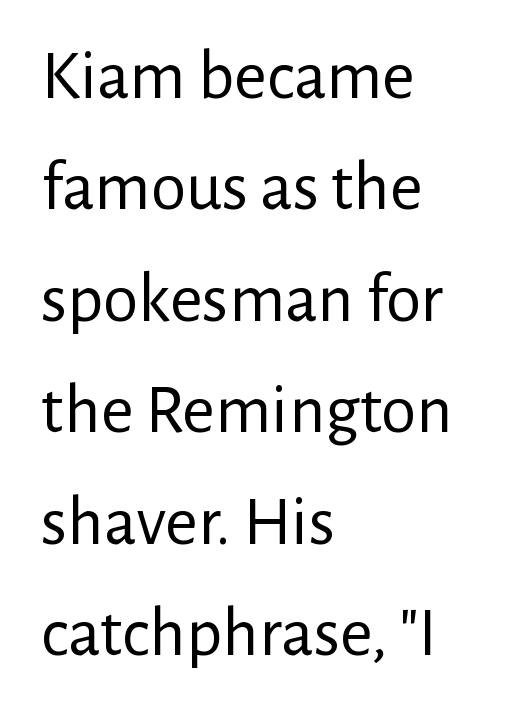
{"serif": "no", "italic": "no", "bold": "no", "weight": "regular", "width": "normal", "stroke_contrast": "low", "x_height": "medium", "monospaced": "no", "underline": "no", "align": "left", "line_spacing": "normal", "line_spacing_ratio": 1.57, "letter_spacing": "normal", "letter_spacing_em": 0.0, "glyph_px": 71}
